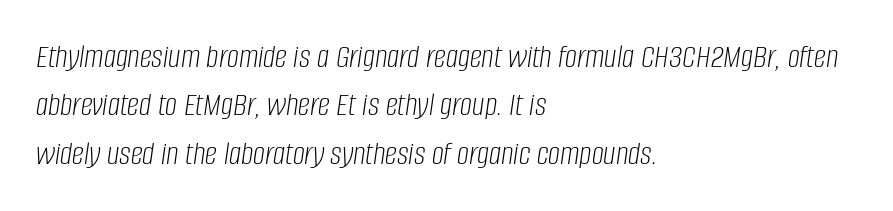
{"italic": "yes", "lean": "right", "slant_degrees": 8, "bold": "no", "weight": "light", "width": "condensed", "stroke_contrast": "low", "x_height": "large", "monospaced": "no", "underline": "no", "align": "left", "line_spacing": "normal", "line_spacing_ratio": 1.42, "letter_spacing": "normal", "letter_spacing_em": 0.0, "glyph_px": 34}
